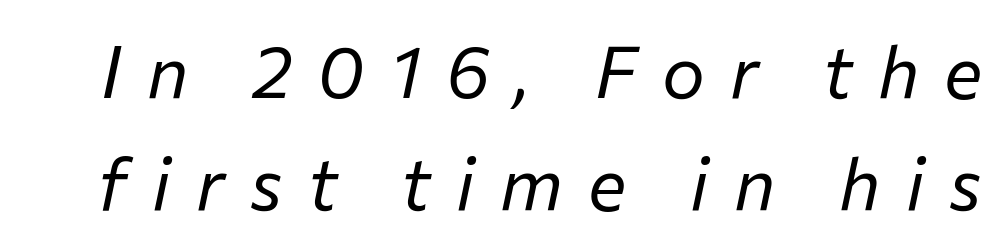
Stems here are at most as thick as an everyday book face. Descenders hang freely into open space. Proportional: the letters do not fall into vertical columns. Compared with ordinary roman type, these characters are visibly tilted. Notice how descenders clear the ascenders below comfortably — that's standard leading.
